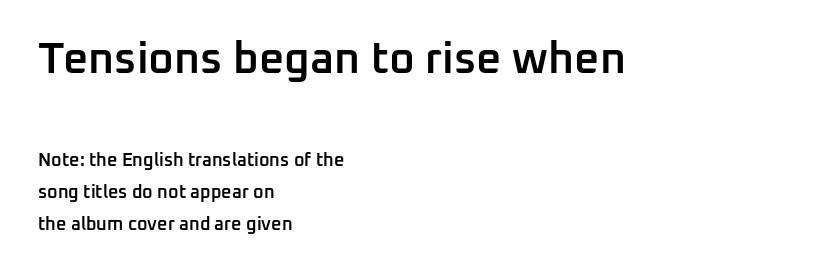
The letterforms sit shoulder to shoulder at normal distance. Proportional: the letters do not fall into vertical columns. The characters look somewhat weighty, a semibold short of true bold. To sum up the face: it is a sans, with no serifs. Beneath every word, the page is bare.
